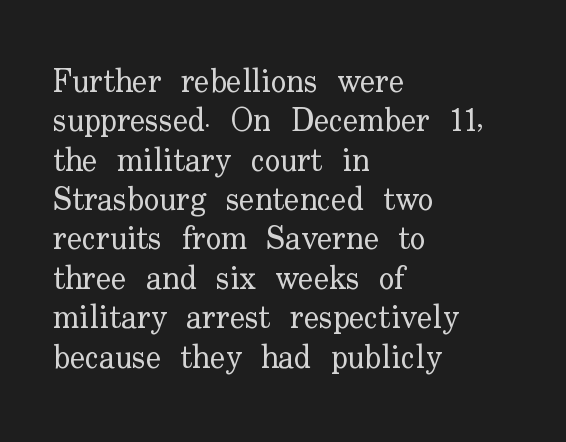
No letter is thick-stroked: the sample isn't bold. Descenders are the only things crossing below the line. This is roman type, the default non-slanted kind. This sample uses plain, unmodified letter spacing. Here the designer chose a conventional face with non-uniform glyph widths.
